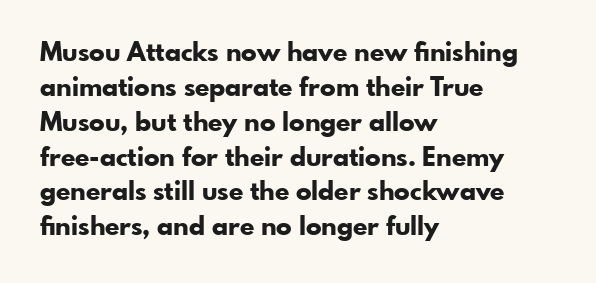
{"italic": "no", "bold": "yes", "underline": "no", "align": "left", "line_spacing": "normal", "line_spacing_ratio": 1.34, "letter_spacing": "normal", "letter_spacing_em": 0.0, "glyph_px": 26}
